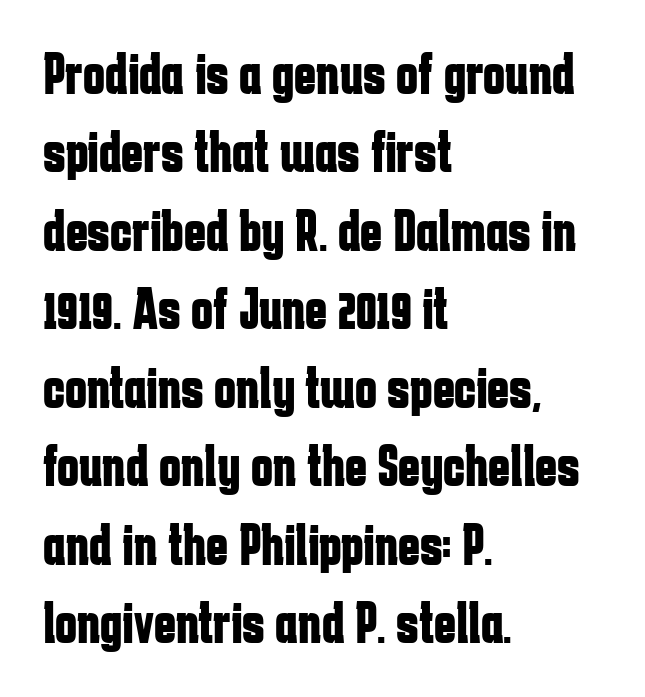
The image shows 59 px bold, condensed sans-serif type, upright; set left-aligned, normal line spacing (1.33x), normal letter spacing, not underlined; low stroke contrast and a medium x-height.
